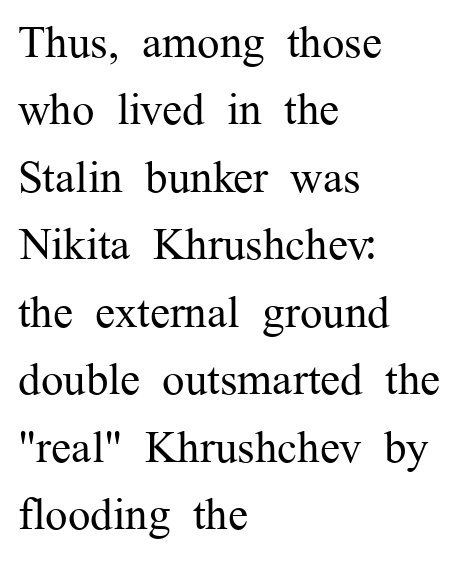
The image shows 45 px regular-weight serif type, upright; set left-aligned, normal line spacing (1.5x), normal letter spacing, not underlined; medium stroke contrast and a medium x-height.
